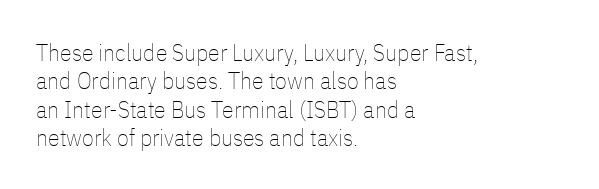
Weight: regular or lighter. The string is rendered with underlining switched off. Nothing unusual about the tracking: characters are spaced as the font intends. The lines are quadded left. Quick note: not italic, upright.
